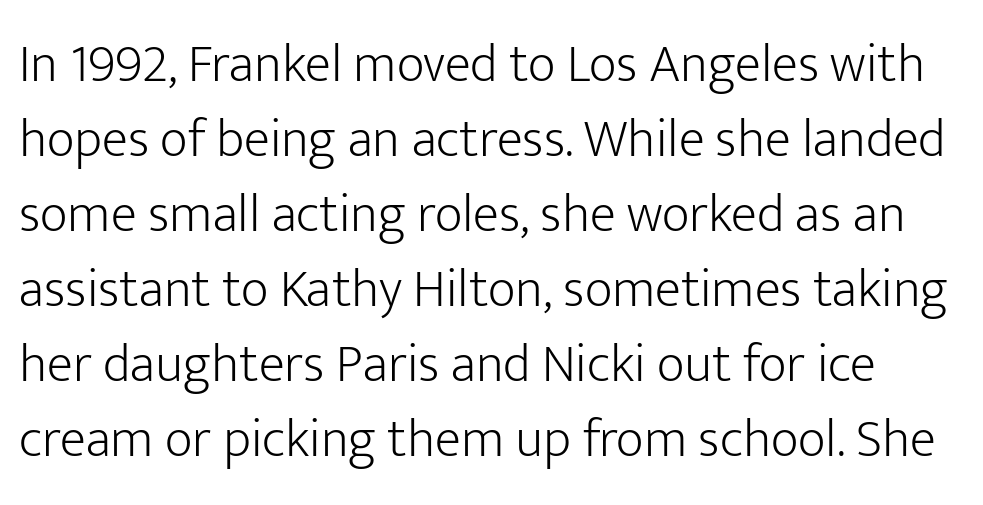
The image shows 54 px light sans-serif type, upright; set normal line spacing (1.39x), normal letter spacing, not underlined; low stroke contrast and a medium x-height.
